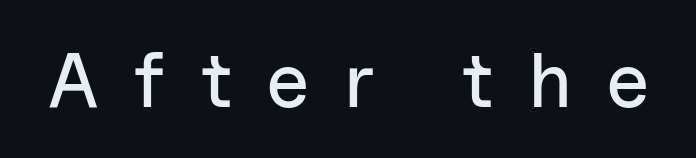
{"serif": "no", "italic": "no", "width": "normal", "stroke_contrast": "low", "x_height": "medium", "monospaced": "no", "underline": "no", "letter_spacing": "wide", "letter_spacing_em": 0.47, "glyph_px": 77}
